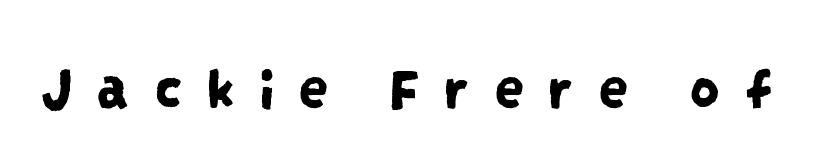
The image shows 60 px condensed sans-serif type; set unusually wide letter spacing (+0.39 em), not underlined; low stroke contrast and a large x-height.
